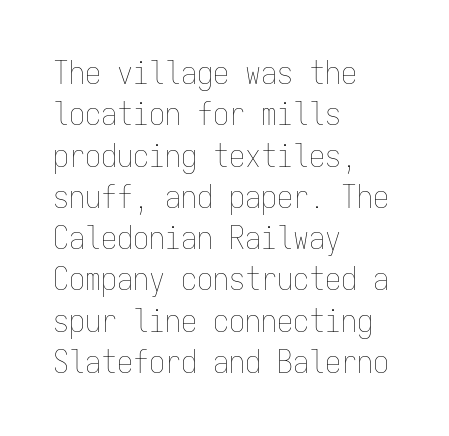
The letters sit at their default tracking, neither squeezed nor spread. This sample is left-justified, so line endings fall wherever the words run out. Successive baselines arrive at the customary interval. Nothing heavy about these letters — not bold at all.
